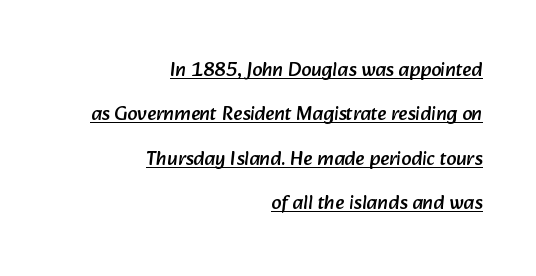
{"underline": "yes", "align": "right", "line_spacing": "loose", "line_spacing_ratio": 2.22, "letter_spacing": "normal", "letter_spacing_em": 0.0, "glyph_px": 20}
